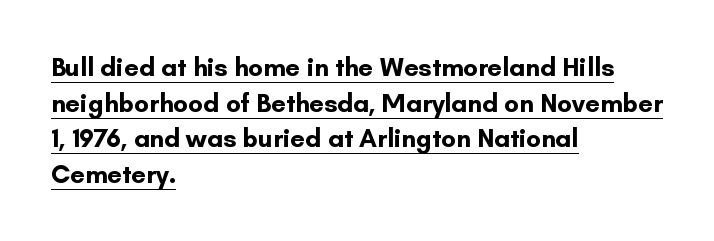
The image shows 26 px bold type, upright; set left-aligned, normal line spacing (1.37x), normal letter spacing, underlined.
